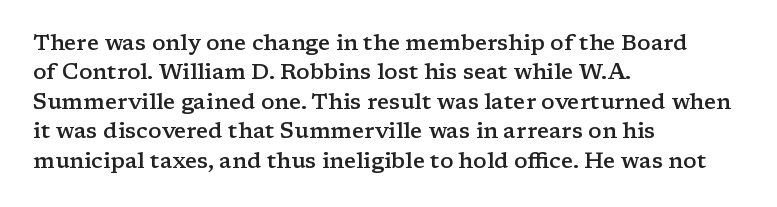
Notice how the passage keeps a crisp vertical edge on the left only. It's the straight-up-and-down kind of type. The zone under the glyphs is completely vacant. This is moderately heavy type, rendered in semibold. Compared with typical paragraphs, the rows here are spaced about the same.
